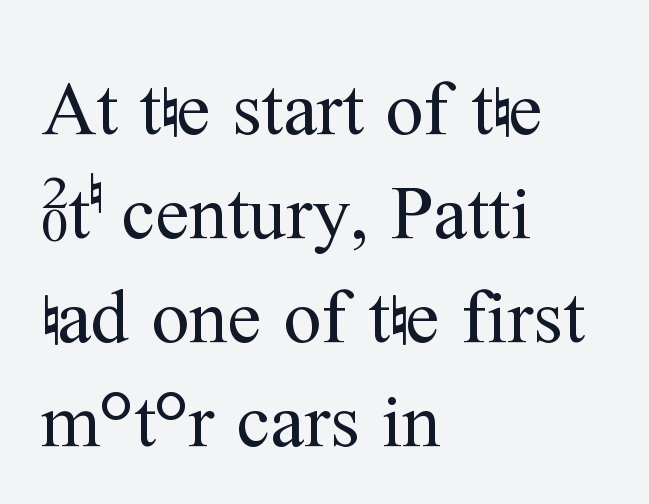
The image shows 76 px regular-weight serif type, upright; set left-aligned, normal line spacing (1.37x), normal letter spacing, not underlined; medium stroke contrast and a medium x-height.
